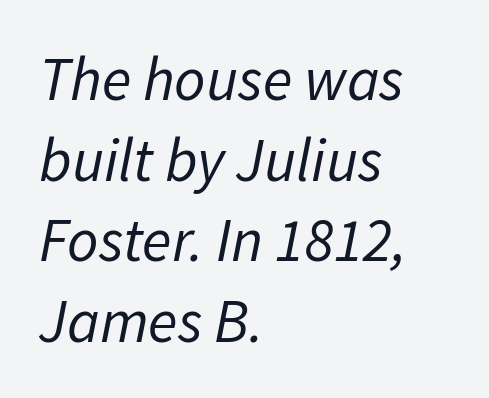
{"italic": "yes", "lean": "right", "slant_degrees": 11, "bold": "no", "weight": "regular", "width": "normal", "stroke_contrast": "low", "x_height": "medium", "monospaced": "no", "underline": "no", "align": "left", "line_spacing": "normal", "line_spacing_ratio": 1.32, "letter_spacing": "normal", "letter_spacing_em": 0.0, "glyph_px": 61}
